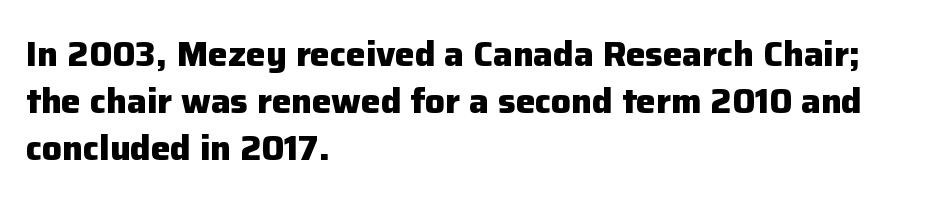
The image shows 35 px heavy sans-serif type, upright; set left-aligned, normal line spacing (1.35x), normal letter spacing, not underlined; low stroke contrast and a medium x-height.
